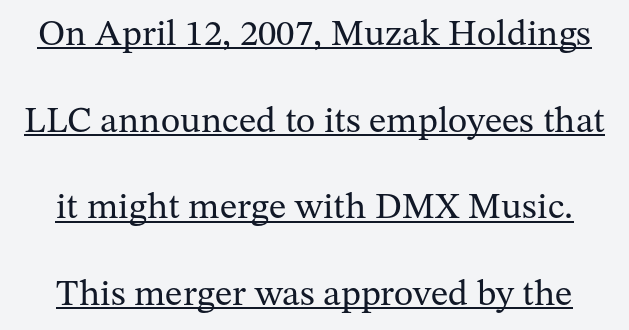
{"serif": "yes", "italic": "no", "bold": "no", "weight": "regular", "width": "normal", "stroke_contrast": "medium", "x_height": "medium", "monospaced": "no", "underline": "yes", "line_spacing": "loose", "line_spacing_ratio": 2.34, "letter_spacing": "normal", "letter_spacing_em": 0.0, "glyph_px": 37}
